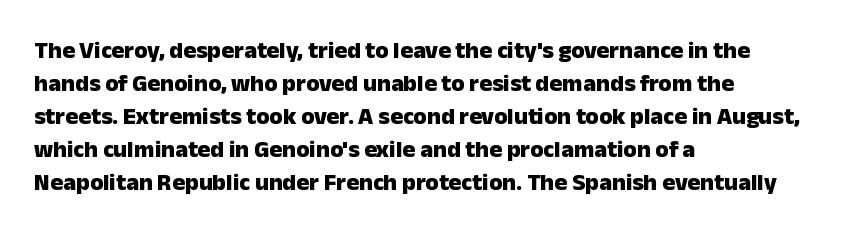
Q: Is the text bold? A: Yes.
Q: Is the text italic (slanted)? A: No, it is upright.
Q: Is the text underlined? A: No.
Q: How is the paragraph aligned? A: Left-aligned.
Q: Is the spacing between letters normal or unusually wide? A: Normal.
Q: Is the spacing between lines tight, normal or loose? A: Normal.
